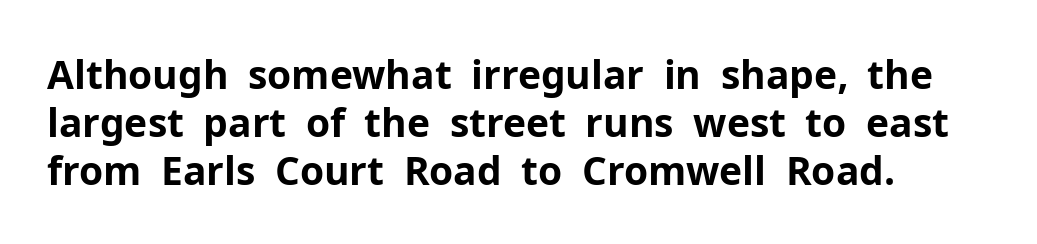
Has an underline been added? It has not. This sample has the flowing, uneven cadence of proportional lettering. Designer's note — italics off, roman on. Students, this is bold: see how much ink each stroke carries. Look at the bottom of the vertical strokes: they stop flat, with no serifs. The compositor pushed each line to the left boundary.
